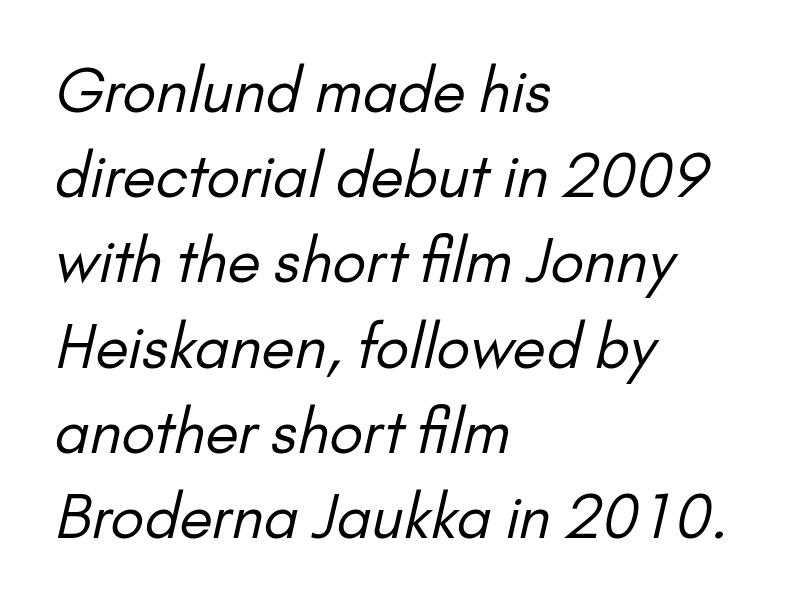
The image shows 60 px regular-weight sans-serif type; set left-aligned, normal line spacing (1.42x), normal letter spacing, not underlined; low stroke contrast and a small x-height.
